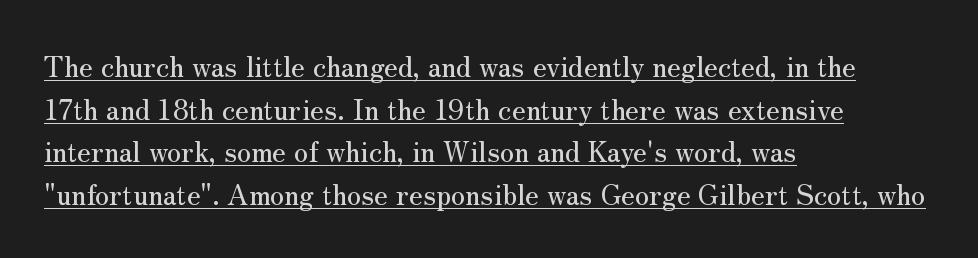
Q: Is the text italic (slanted)? A: No, it is upright.
Q: Is the typeface a serif or a sans-serif typeface? A: Serif.
Q: Is the text underlined? A: Yes.
Q: How is the paragraph aligned? A: Left-aligned.
Q: Is the spacing between letters normal or unusually wide? A: Normal.
Q: Is the spacing between lines tight, normal or loose? A: Normal.
Q: Width (condensed, normal, or wide)? A: Normal.
Q: Stroke contrast? A: Medium.
Q: x-height? A: Small.
Q: Monospaced? A: No.
